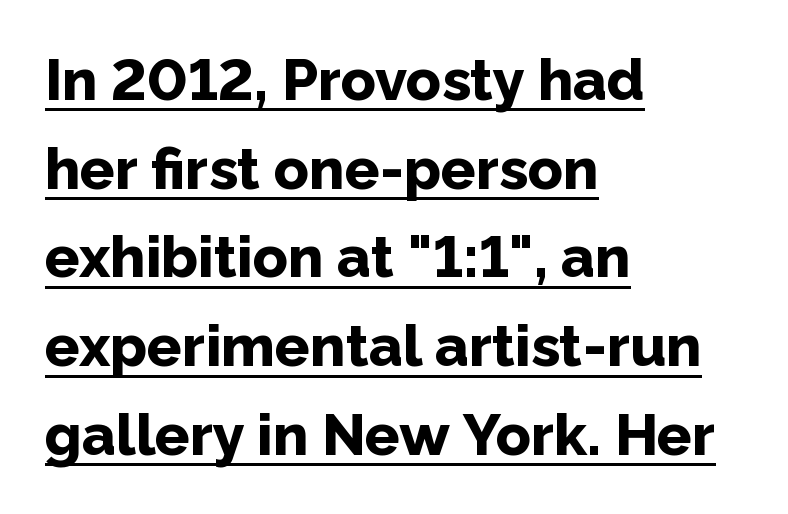
The image shows 58 px bold sans-serif type, upright; set left-aligned, normal line spacing (1.53x), normal letter spacing, underlined; low stroke contrast and a medium x-height.
